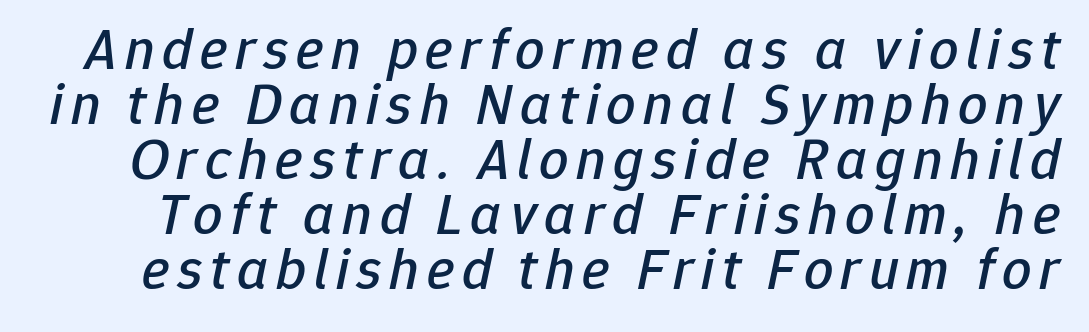
The image shows 58 px text type, italic (leaning right); set tight line spacing (0.95x), not underlined; low stroke contrast and a medium x-height.
